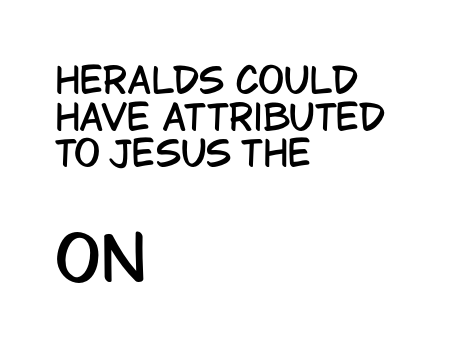
{"serif": "no", "italic": "no", "width": "condensed", "stroke_contrast": "low", "x_height": "large", "monospaced": "no", "underline": "no", "align": "left", "line_spacing": "tight", "line_spacing_ratio": 1.05, "letter_spacing": "normal", "letter_spacing_em": 0.0, "larger_block": "second", "size_ratio": 1.74, "glyph_px": 61}
